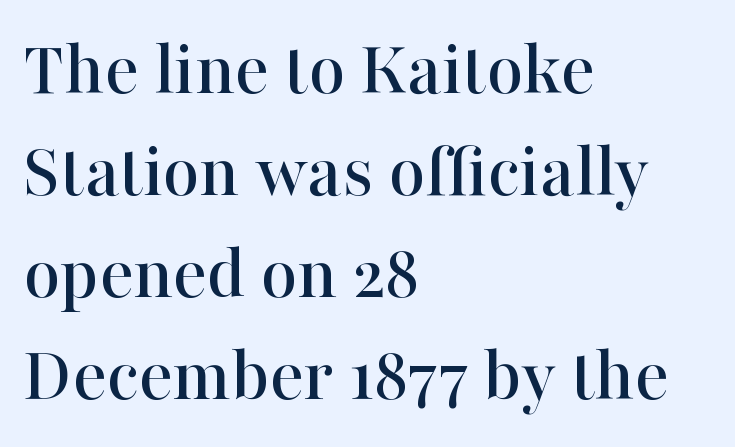
{"serif": "yes", "italic": "no", "width": "normal", "stroke_contrast": "high", "x_height": "medium", "monospaced": "no", "underline": "no", "align": "left", "line_spacing": "normal", "line_spacing_ratio": 1.29, "letter_spacing": "normal", "letter_spacing_em": 0.0, "glyph_px": 79}
